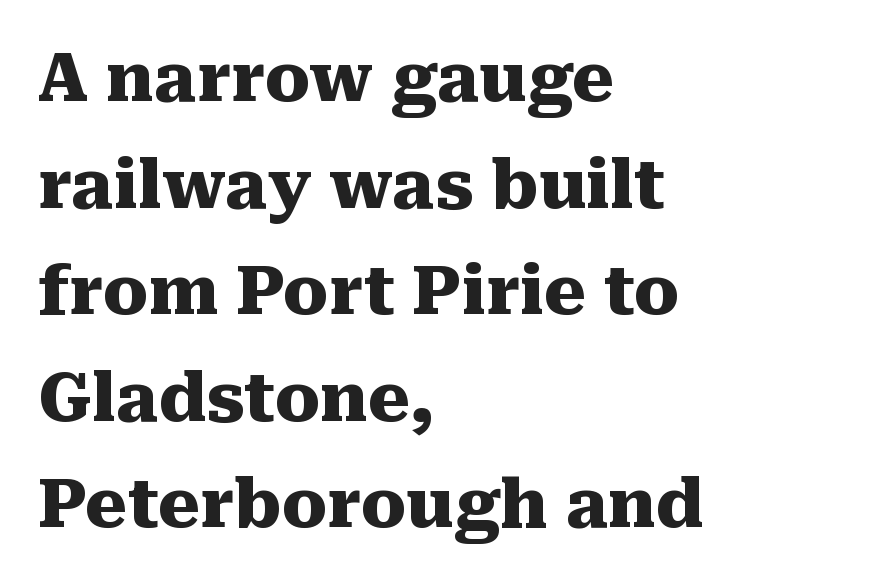
Serifs: yes, visible at the terminals of the letterforms. The lines are quadded left. Designer's note — italics off, roman on. Does extra space separate the letters? No, they use regular spacing. A typesetter would call this leading conventional body-copy spacing.
